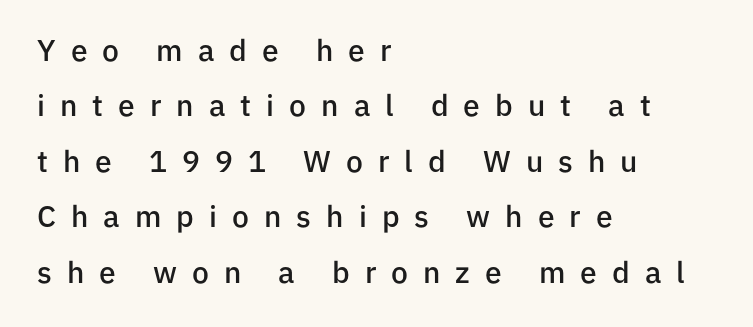
{"serif": "no", "italic": "no", "bold": "semi", "weight": "semibold", "width": "normal", "stroke_contrast": "low", "x_height": "medium", "monospaced": "no", "underline": "no", "align": "left", "line_spacing_ratio": 1.85, "letter_spacing": "wide", "letter_spacing_em": 0.5, "glyph_px": 30}
